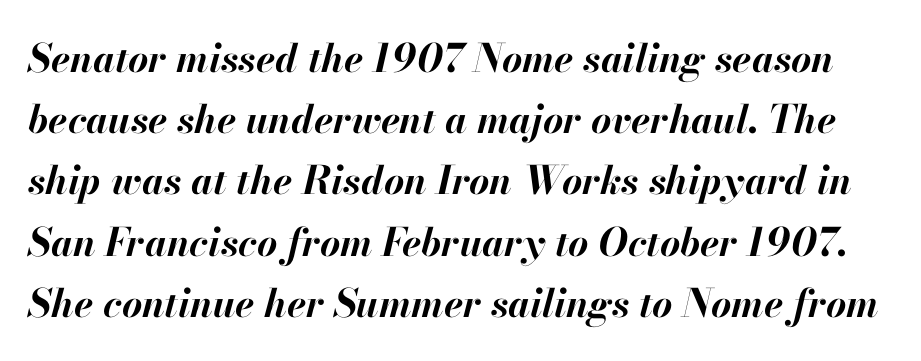
No word sits above an underline. Looks like regular typesetting: each glyph gets only the width it needs. Is the type bold? Yes — the strokes are clearly thick and heavy. Honestly, the row spacing looks completely unremarkable. The passage shown leans; its letterforms are oblique.
